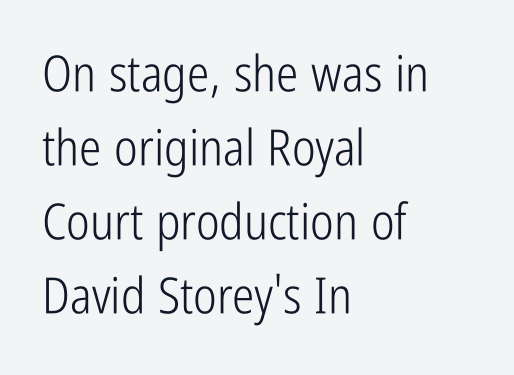
The image shows 50 px light, condensed sans-serif type, upright; set left-aligned, normal line spacing (1.48x), normal letter spacing, not underlined; low stroke contrast and a medium x-height.
